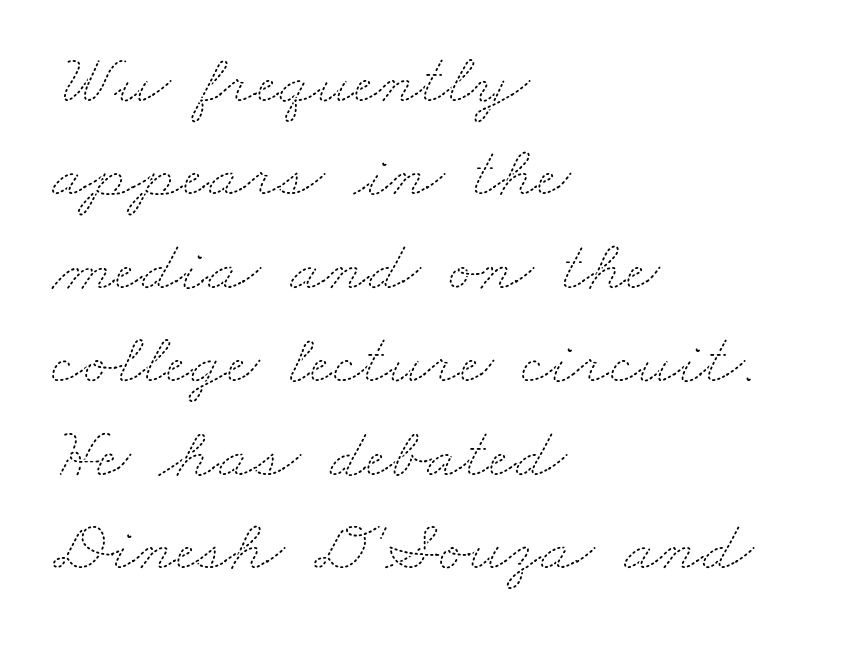
{"bold": "no", "weight": "thin", "width": "wide", "stroke_contrast": "medium", "x_height": "small", "monospaced": "no", "underline": "no", "align": "left", "line_spacing": "normal", "line_spacing_ratio": 1.28, "letter_spacing": "normal", "letter_spacing_em": 0.0, "glyph_px": 73}
